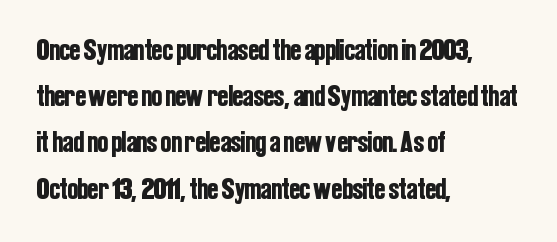
The image shows 31 px condensed sans-serif type, upright; set left-aligned, normal line spacing (1.49x), normal letter spacing, not underlined; low stroke contrast and a medium x-height.
